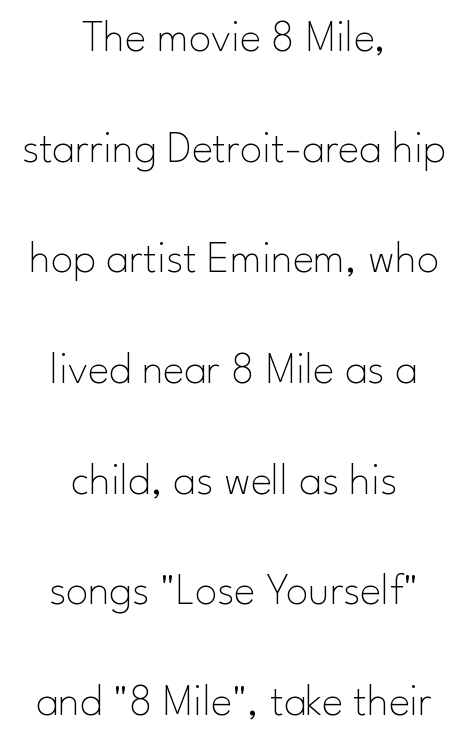
The designer went with a sans here, leaving each stem footless. The characters are drawn with everyday or finer stroke widths. The foot of each line stays bare and open. Notice the wide empty band between every row — that's loose leading. The letterforms sit shoulder to shoulder at normal distance. This sample has the flowing, uneven cadence of proportional lettering.
